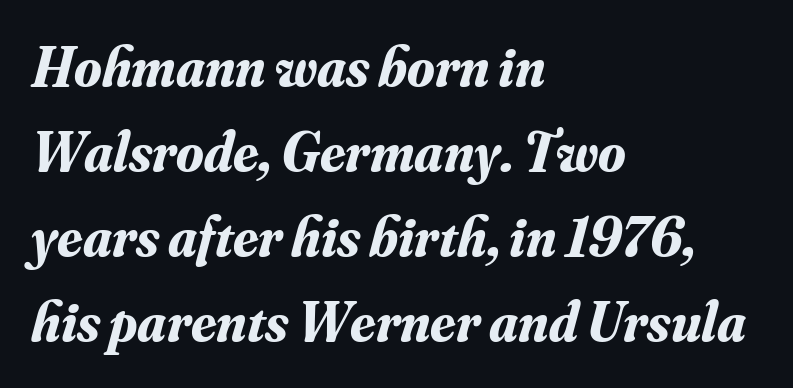
Does the type have serifs? Yes, each stem ends in a small foot. The vertical gap from one line to the next is medium. Horizontally, the lines are justified to the leading edge only. Spacing verdict: proportional, widths tailored to each character.
